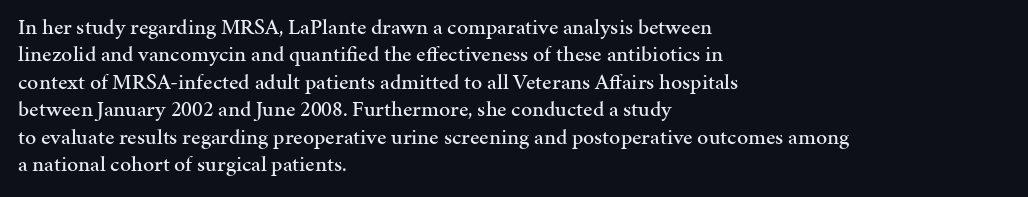
{"italic": "no", "underline": "no", "align": "left", "line_spacing": "normal", "line_spacing_ratio": 1.25, "letter_spacing": "normal", "letter_spacing_em": 0.0, "glyph_px": 22}
